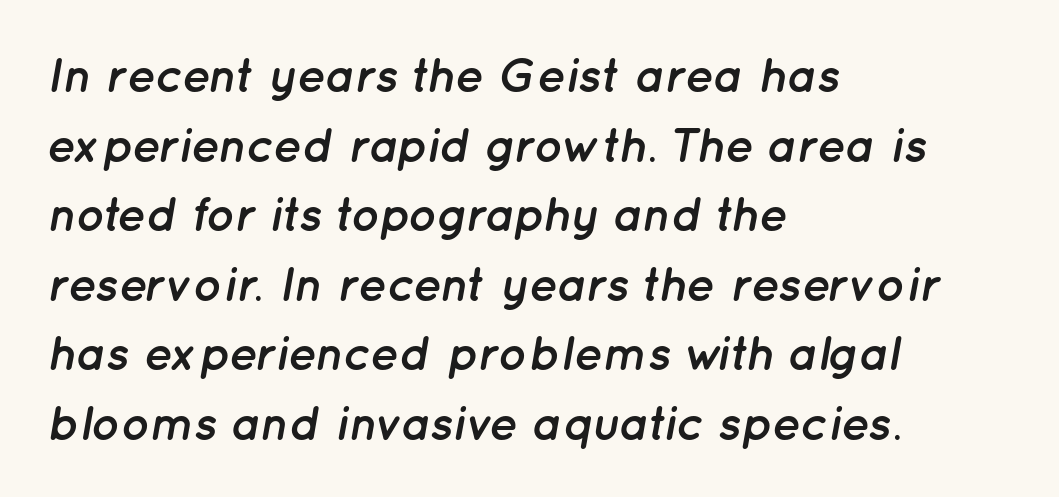
Q: Is the text bold? A: Yes.
Q: Is the text italic (slanted)? A: Yes, it leans right by about 12 degrees.
Q: Is the text underlined? A: No.
Q: How is the paragraph aligned? A: Left-aligned.
Q: Is the spacing between letters normal or unusually wide? A: Normal.
Q: Is the spacing between lines tight, normal or loose? A: Normal.
Q: Width (condensed, normal, or wide)? A: Normal.
Q: Stroke contrast? A: Low.
Q: x-height? A: Medium.
Q: Monospaced? A: No.
